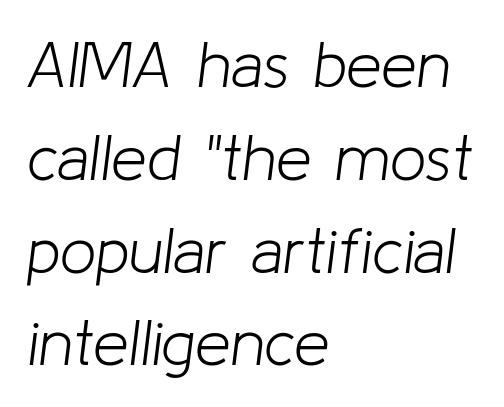
The image shows 64 px light type, italic (leaning right); set left-aligned, normal line spacing (1.45x), normal letter spacing, not underlined; low stroke contrast and a medium x-height.
